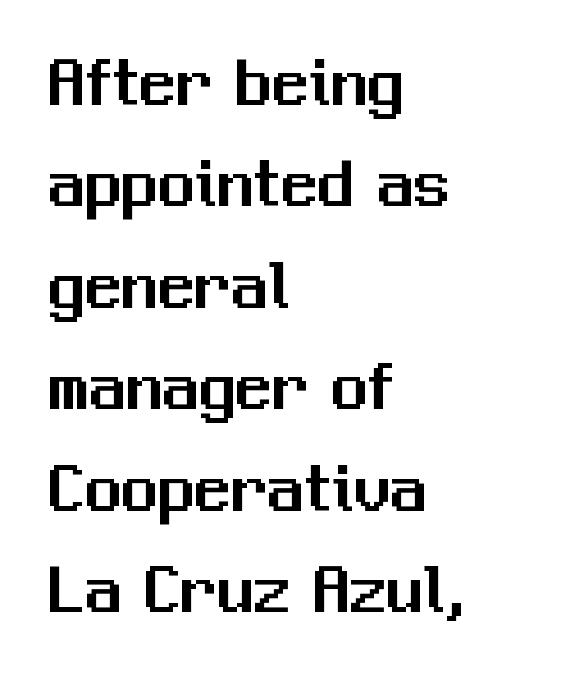
This rendering employs a face without finishing strokes, i.e., a sans-serif. The lines are quadded left. Each row of text sits above clean, open space. The font's upright variant was chosen for this text. Each letter keeps its own natural width here, so spacing adapts to shape. How are the letters spaced? Ordinarily, with no added tracking.
